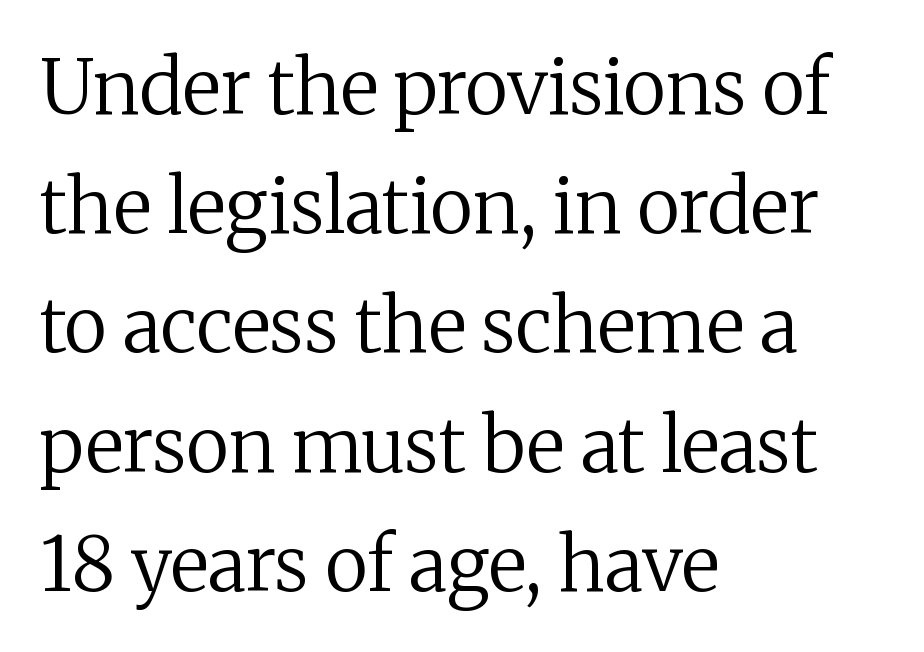
Q: Is the text bold? A: No.
Q: Is the text italic (slanted)? A: No, it is upright.
Q: Is the typeface a serif or a sans-serif typeface? A: Serif.
Q: Is the text underlined? A: No.
Q: How is the paragraph aligned? A: Left-aligned.
Q: Is the spacing between letters normal or unusually wide? A: Normal.
Q: Is the spacing between lines tight, normal or loose? A: Normal.
Q: Width (condensed, normal, or wide)? A: Normal.
Q: Stroke contrast? A: Medium.
Q: x-height? A: Medium.
Q: Monospaced? A: No.
